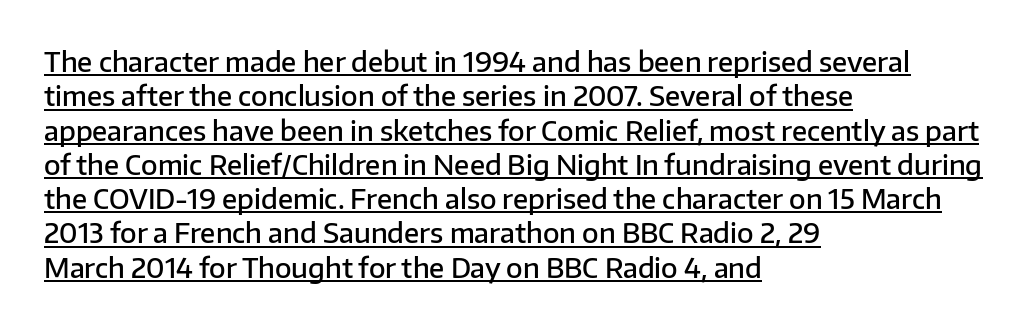
Q: Is the text bold? A: Semi-bold.
Q: Is the text italic (slanted)? A: No, it is upright.
Q: Is the text underlined? A: Yes.
Q: How is the paragraph aligned? A: Left-aligned.
Q: Is the spacing between letters normal or unusually wide? A: Normal.
Q: Is the spacing between lines tight, normal or loose? A: Normal.
